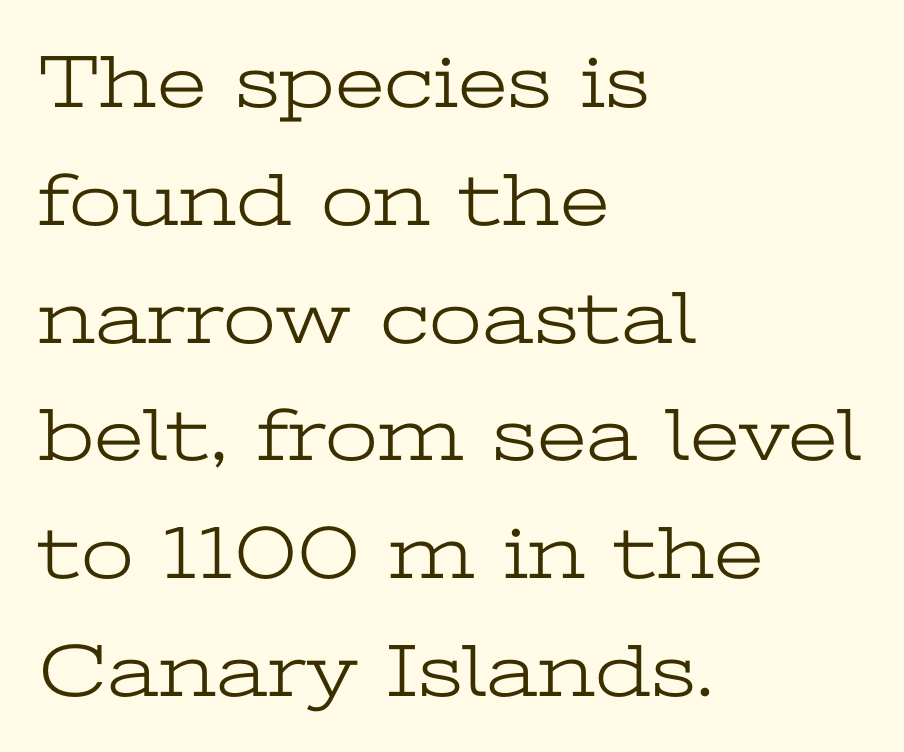
Q: Is the text bold? A: No.
Q: Is the text italic (slanted)? A: No, it is upright.
Q: Is the typeface a serif or a sans-serif typeface? A: Serif.
Q: Is the text underlined? A: No.
Q: How is the paragraph aligned? A: Left-aligned.
Q: Is the spacing between letters normal or unusually wide? A: Normal.
Q: Is the spacing between lines tight, normal or loose? A: Normal.
Q: Width (condensed, normal, or wide)? A: Wide.
Q: Stroke contrast? A: Low.
Q: x-height? A: Medium.
Q: Monospaced? A: No.
